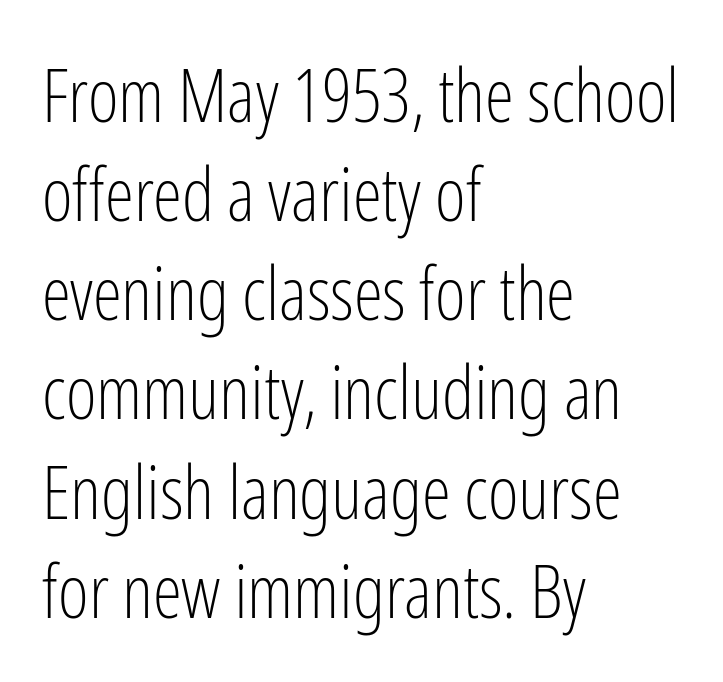
Q: Is the text bold? A: No.
Q: Is the text italic (slanted)? A: No, it is upright.
Q: Is the typeface a serif or a sans-serif typeface? A: Sans-serif.
Q: Is the text underlined? A: No.
Q: How is the paragraph aligned? A: Left-aligned.
Q: Is the spacing between letters normal or unusually wide? A: Normal.
Q: Is the spacing between lines tight, normal or loose? A: Normal.
Q: Width (condensed, normal, or wide)? A: Condensed.
Q: Stroke contrast? A: Low.
Q: x-height? A: Medium.
Q: Monospaced? A: No.
